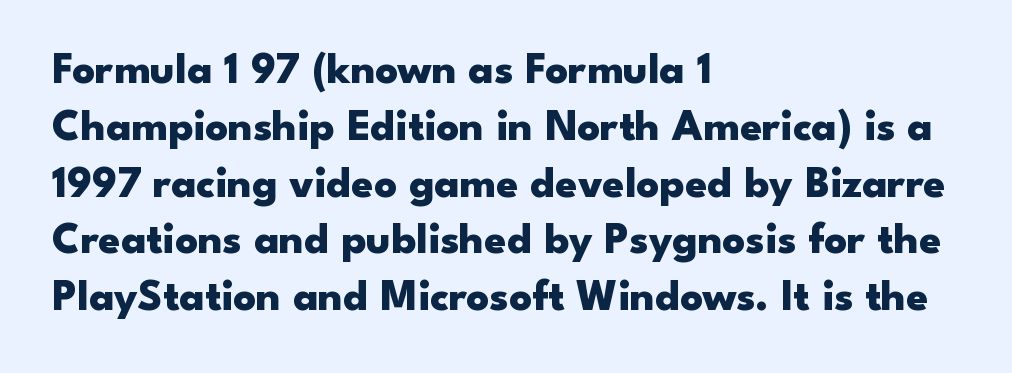
The rendering uses a moderate line-height, typical for paragraphs. Thick stems and heavy bowls — unmistakably bold. No extra tracking has been applied to these lines. Does the lettering tilt? It doesn't — this is upright. Stroke terminals: plain, sans-serif. Layout note: lines flush left.
